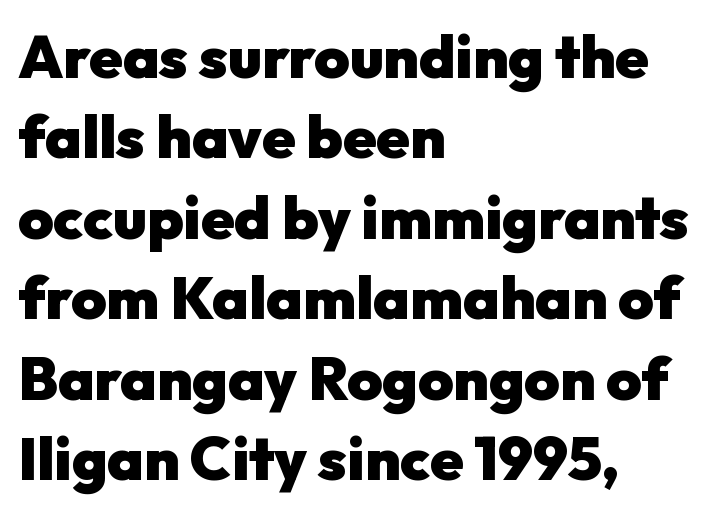
Q: Is the text bold? A: Yes.
Q: Is the text italic (slanted)? A: No, it is upright.
Q: Is the typeface a serif or a sans-serif typeface? A: Sans-serif.
Q: Is the text underlined? A: No.
Q: How is the paragraph aligned? A: Left-aligned.
Q: Is the spacing between letters normal or unusually wide? A: Normal.
Q: Is the spacing between lines tight, normal or loose? A: Normal.
Q: Width (condensed, normal, or wide)? A: Normal.
Q: Stroke contrast? A: Low.
Q: x-height? A: Medium.
Q: Monospaced? A: No.
